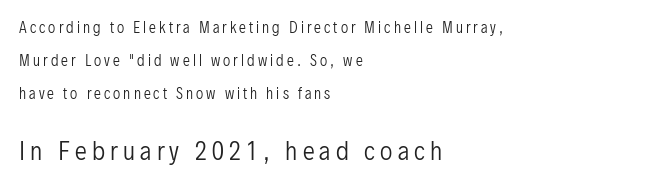
The image shows 24 px text type, upright; set left-aligned, loose line spacing (2.34x), unusually wide letter spacing (+0.22 em), not underlined; the second (bottom) block is 1.71x larger.
